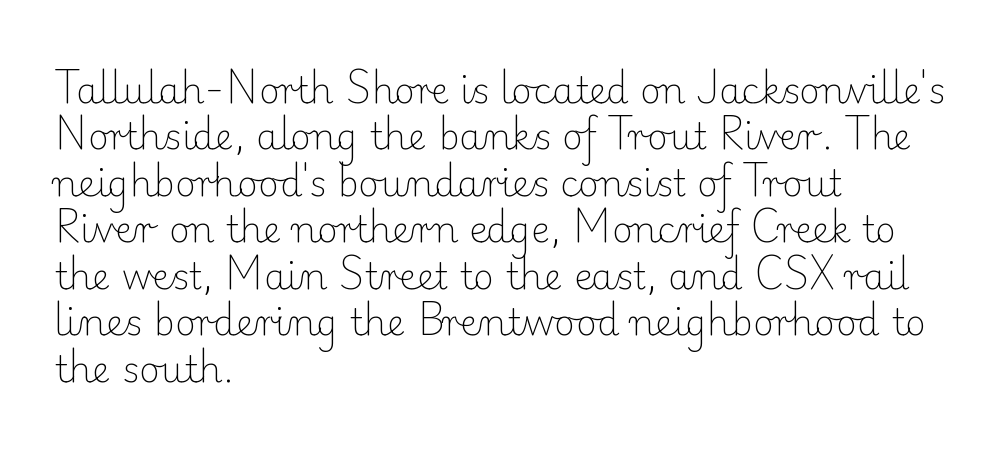
{"serif": "yes", "italic": "no", "bold": "no", "weight": "light", "width": "normal", "stroke_contrast": "low", "x_height": "small", "monospaced": "no", "underline": "no", "align": "left", "line_spacing": "normal", "line_spacing_ratio": 1.29, "letter_spacing": "normal", "letter_spacing_em": 0.0, "glyph_px": 36}
